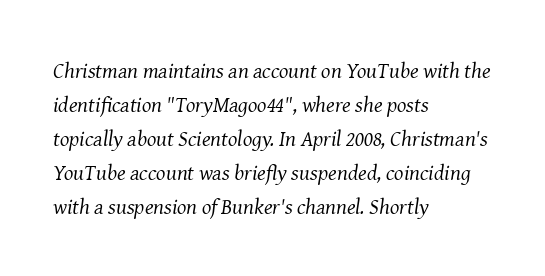
{"italic": "yes", "lean": "right", "slant_degrees": 8, "bold": "no", "underline": "no", "align": "left", "line_spacing": "normal", "line_spacing_ratio": 1.54, "letter_spacing": "normal", "letter_spacing_em": 0.0, "glyph_px": 22}
